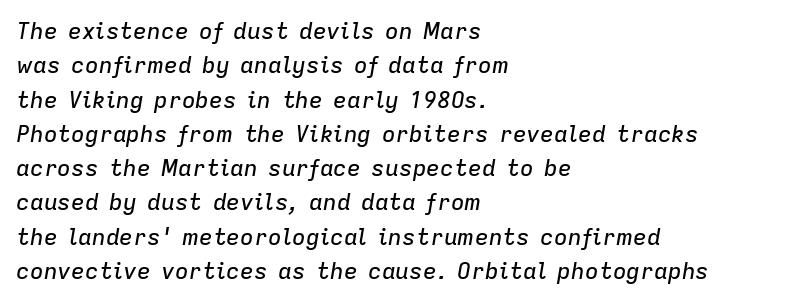
{"italic": "yes", "lean": "right", "slant_degrees": 9, "underline": "no", "align": "left", "line_spacing": "normal", "line_spacing_ratio": 1.49, "letter_spacing": "normal", "letter_spacing_em": 0.0, "glyph_px": 23}
